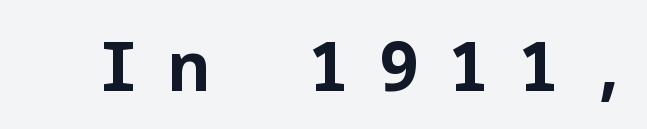
{"serif": "no", "italic": "no", "bold": "yes", "weight": "bold", "width": "normal", "stroke_contrast": "low", "x_height": "medium", "underline": "no", "letter_spacing": "wide", "letter_spacing_em": 0.43, "glyph_px": 68}
